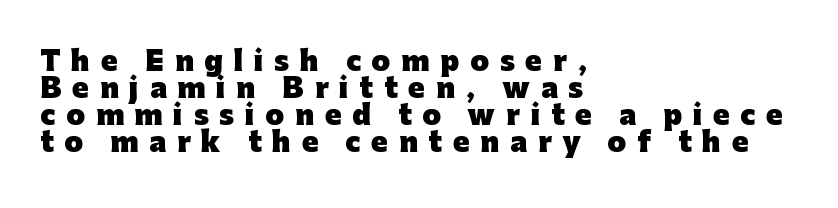
Descender tails drop into unmarked territory. This rendering widens character spacing well past its baseline value. Heft: maximum for text — a bold. Posture: upright roman. Horizontally, the lines are justified to the leading edge only. Each new line begins almost immediately beneath the previous one.
